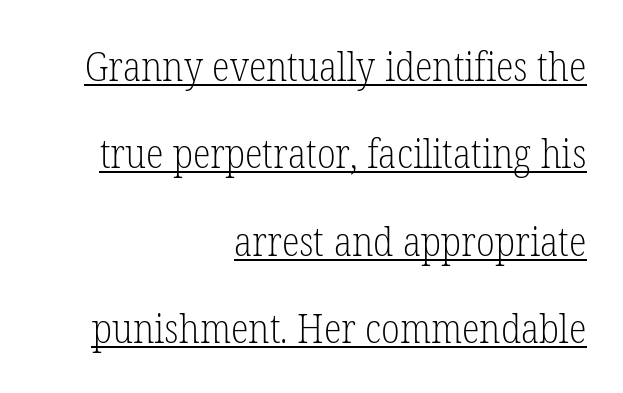
{"serif": "yes", "italic": "no", "bold": "no", "weight": "light", "width": "condensed", "stroke_contrast": "low", "x_height": "medium", "monospaced": "no", "underline": "yes", "align": "right", "line_spacing": "loose", "line_spacing_ratio": 2.13, "letter_spacing": "normal", "letter_spacing_em": 0.0, "glyph_px": 41}
